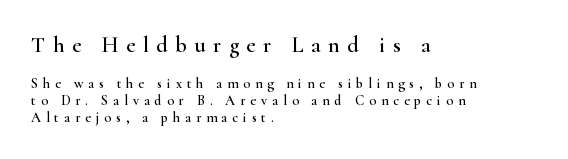
The image shows 22 px text type, upright; set left-aligned, line spacing 1.21x, unusually wide letter spacing (+0.35 em), not underlined; the first (top) block is 1.57x larger.
